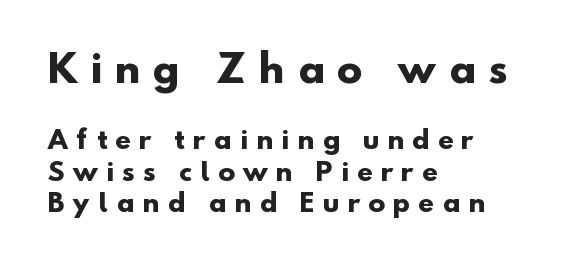
The passage shown is typed in a proportional face where columns would drift. Does the type have serifs? No, each stem ends abruptly. Characters follow at a spacing far wider than the type designer built in. These lines carry a lot of weight — the face is fully bold. Here the first block reads like a headline and the second like body copy. Decoration check: the copy has no underline.
